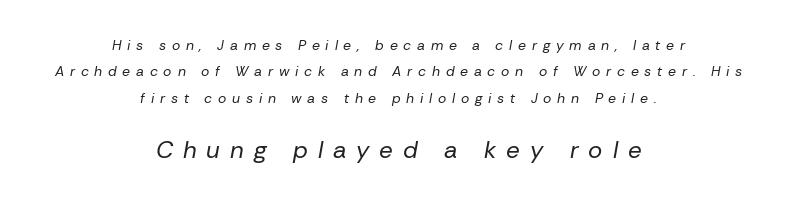
Q: Is the text bold? A: No.
Q: Is the text italic (slanted)? A: Yes, it leans right by about 10 degrees.
Q: Is the text underlined? A: No.
Q: How is the paragraph aligned? A: Centered.
Q: Is the spacing between letters normal or unusually wide? A: Unusually wide.
Q: Which block of text is set in a larger size, the first (top) or the second (bottom)? A: The second (bottom) one.
